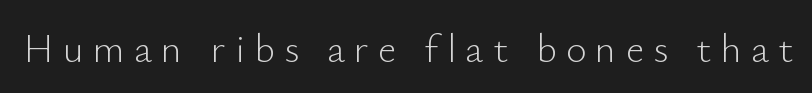
The image shows 40 px light sans-serif type, upright; set unusually wide letter spacing (+0.23 em), not underlined; low stroke contrast and a small x-height.
